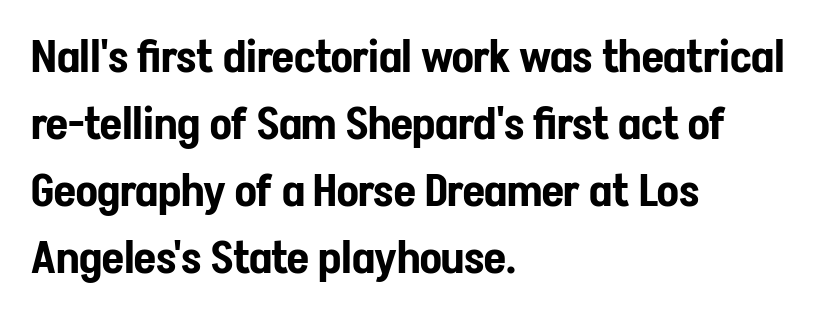
Vertically, the passage feels balanced, rows spaced as you'd expect. Ascenders rise straight up at ninety degrees. These lines stack with their left ends in a neat column. Type without underlining. The passage shown is typed in a proportional face where columns would drift. The type is set solid horizontally, with unmodified tracking.
